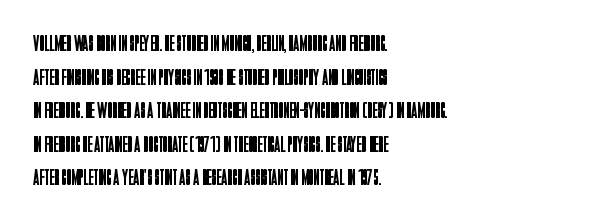
What stands out about the letter spacing? Nothing — it is the standard amount. Type without underlining. You can tell it's not italic because the verticals are truly vertical. Is there much room between lines? A standard amount, neither cramped nor airy.
